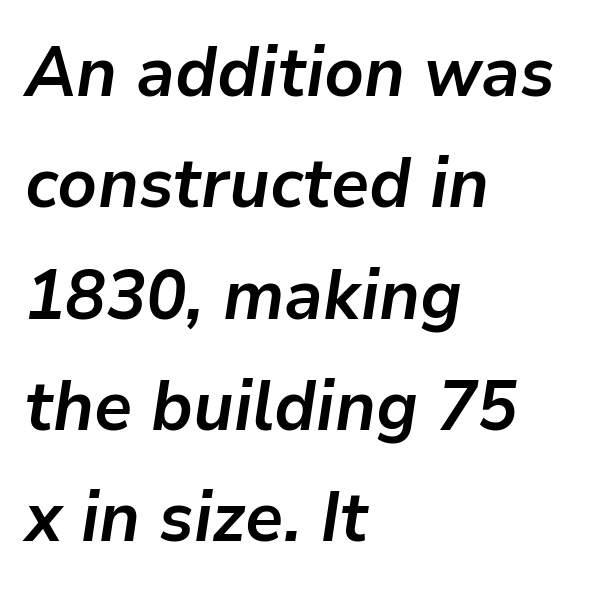
The words here are not underlined. The letters advance in unequal steps, a hallmark of proportional type. On the weight axis this lands at bold, roughly 700. Teacher's note: observe the even left margin — that is flush-left alignment. The line texture is even and compact thanks to regular tracking.
